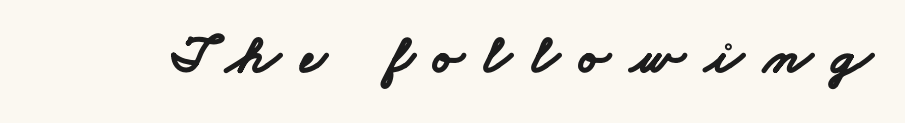
Q: Is the text bold? A: Yes.
Q: Is the typeface a serif or a sans-serif typeface? A: Sans-serif.
Q: Is the text underlined? A: No.
Q: Is the spacing between letters normal or unusually wide? A: Unusually wide.
Q: Width (condensed, normal, or wide)? A: Wide.
Q: Stroke contrast? A: Low.
Q: x-height? A: Small.
Q: Monospaced? A: No.
